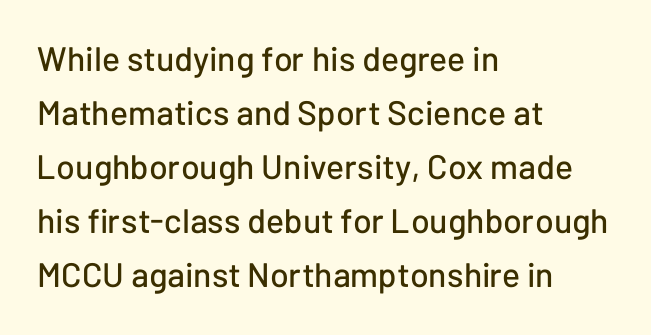
Think of a printed novel: that variable character pitch is what you see here. Serif or sans? Sans — the stroke terminals are bare. Baseline-to-baseline distance is the conventional proportion of letter height. The text block is weighted toward the left margin, trailing off unevenly rightward.
